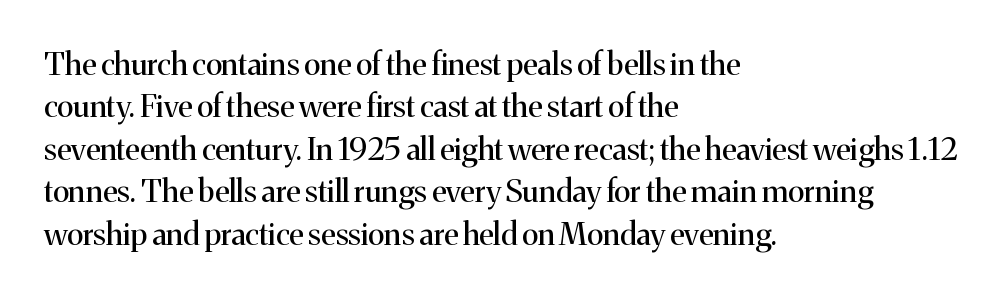
Q: Is the text bold? A: No.
Q: Is the text italic (slanted)? A: No, it is upright.
Q: Is the typeface a serif or a sans-serif typeface? A: Serif.
Q: Is the text underlined? A: No.
Q: How is the paragraph aligned? A: Left-aligned.
Q: Is the spacing between letters normal or unusually wide? A: Normal.
Q: Is the spacing between lines tight, normal or loose? A: Normal.
Q: Width (condensed, normal, or wide)? A: Normal.
Q: Stroke contrast? A: Medium.
Q: x-height? A: Medium.
Q: Monospaced? A: No.
